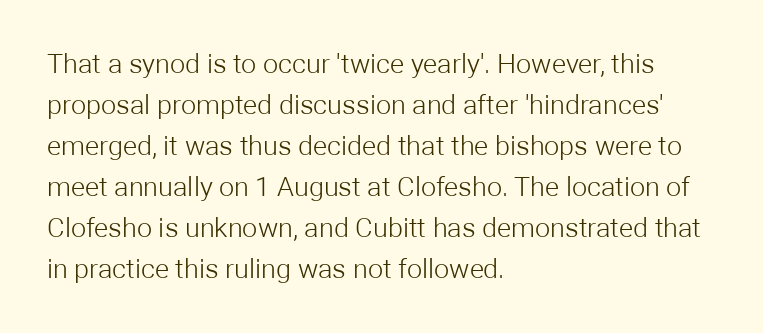
The image shows 27 px text type, upright; set left-aligned, normal line spacing (1.52x), normal letter spacing, not underlined.
